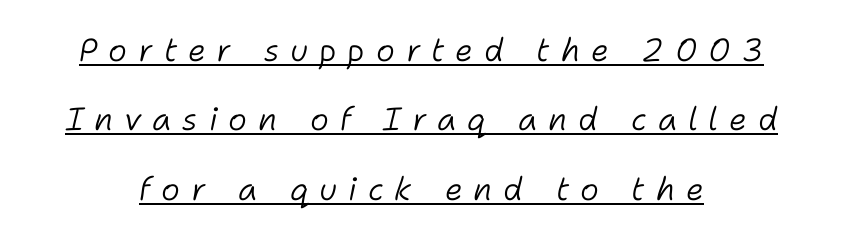
Q: Is the text bold? A: No.
Q: Is the text italic (slanted)? A: Yes, it leans right by about 11 degrees.
Q: Is the text underlined? A: Yes.
Q: How is the paragraph aligned? A: Centered.
Q: Is the spacing between letters normal or unusually wide? A: Unusually wide.
Q: Is the spacing between lines tight, normal or loose? A: Loose.
Q: Width (condensed, normal, or wide)? A: Normal.
Q: Stroke contrast? A: Low.
Q: x-height? A: Medium.
Q: Monospaced? A: No.
